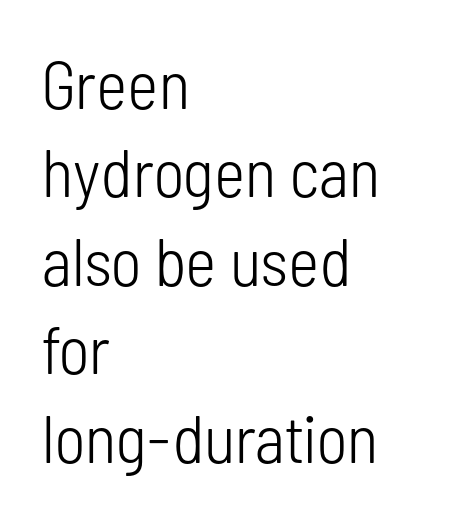
Words appear dense and cohesive because spacing is normal. Every character sits straight up, as roman type does. The setting favours the left margin, as ordinary paragraphs usually do. Compared with a typical body face, this is equally light or lighter still. Looks like regular typesetting: each glyph gets only the width it needs. Baseline-to-baseline distance is the conventional proportion of letter height.
